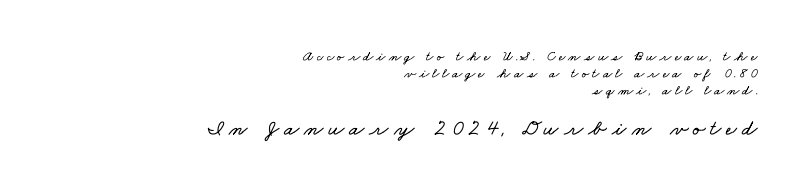
The image shows 22 px text type; set right-aligned, line spacing 1.22x, unusually wide letter spacing (+0.23 em), not underlined; the second (bottom) block is 1.57x larger.
